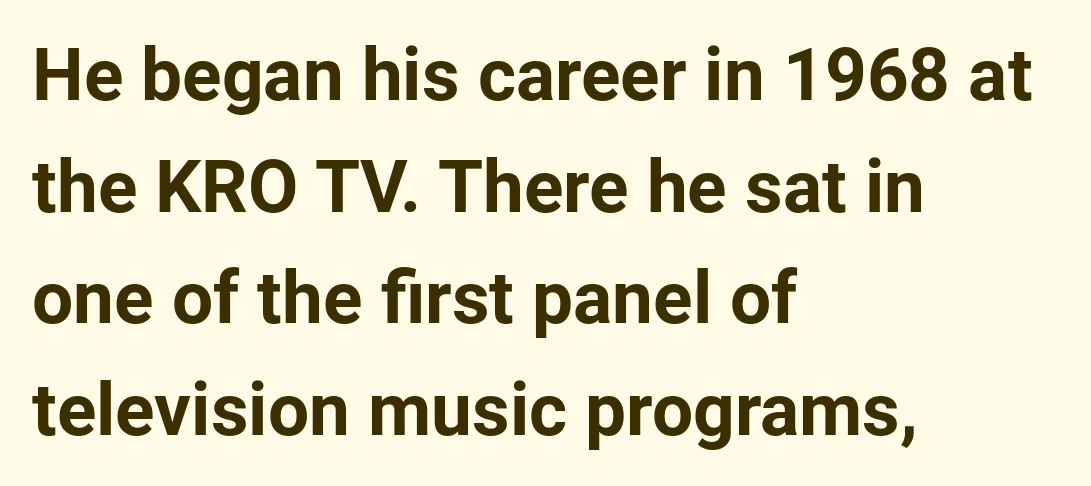
The zone under the glyphs is completely vacant. I'd call this a sans setting — the letters go barefoot. What weight is shown? A full bold with thick strokes. The passage shown is typed in a proportional face where columns would drift. Line beginnings align vertically; line endings do not.
